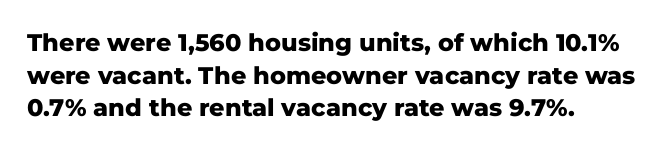
A clean baseline with only descenders dipping below it. Default kerning and tracking; the words read as compact shapes. Compared with typical paragraphs, the rows here are spaced about the same. Weight check: bold — yes, fully. In terms of posture, this sample is upright.
